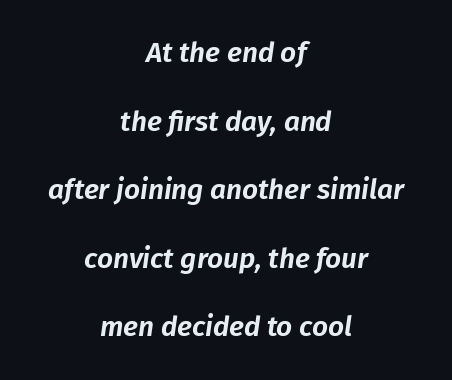
Q: Is the text italic (slanted)? A: Yes, it leans right by about 8 degrees.
Q: Is the text underlined? A: No.
Q: How is the paragraph aligned? A: Centered.
Q: Is the spacing between letters normal or unusually wide? A: Normal.
Q: Is the spacing between lines tight, normal or loose? A: Loose.
Q: Width (condensed, normal, or wide)? A: Normal.
Q: Stroke contrast? A: Low.
Q: x-height? A: Medium.
Q: Monospaced? A: No.
